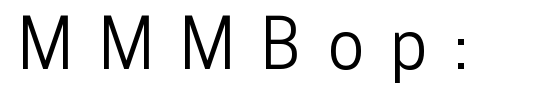
A sans-serif font was chosen for this passage. Loose tracking; the words dissolve into strings of separated letters. Lines of text with bare space underneath. Notice how the stems are strictly vertical — no italics here. Note the varied advance widths — an 'i' is clearly narrower than an 'm'.
